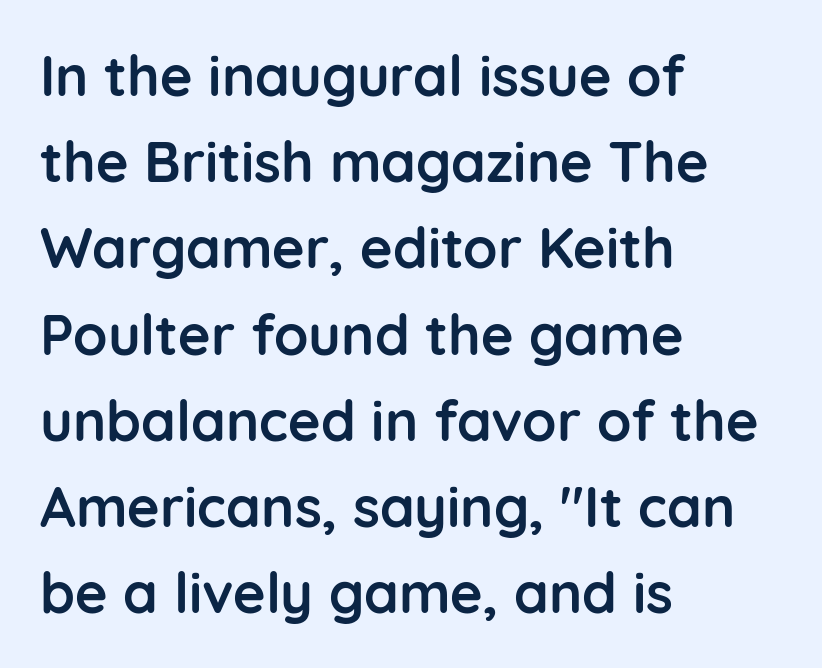
The tracking reads as untouched default to a designer's eye. Does the type have serifs? No, each stem ends abruptly. Type without underlining. Is this a fixed-width face? No — the glyphs have proportional, varying widths. Horizontally, the lines are justified to the leading edge only. The vertical gap from one line to the next is medium.
